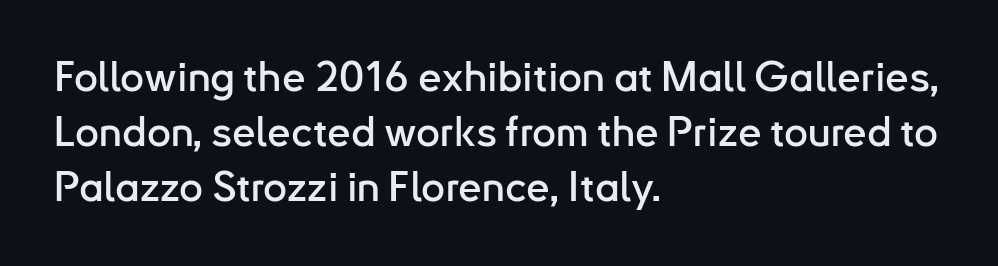
The image shows 42 px sans-serif type, upright; set left-aligned, normal line spacing (1.31x), normal letter spacing, not underlined; low stroke contrast and a small x-height.
